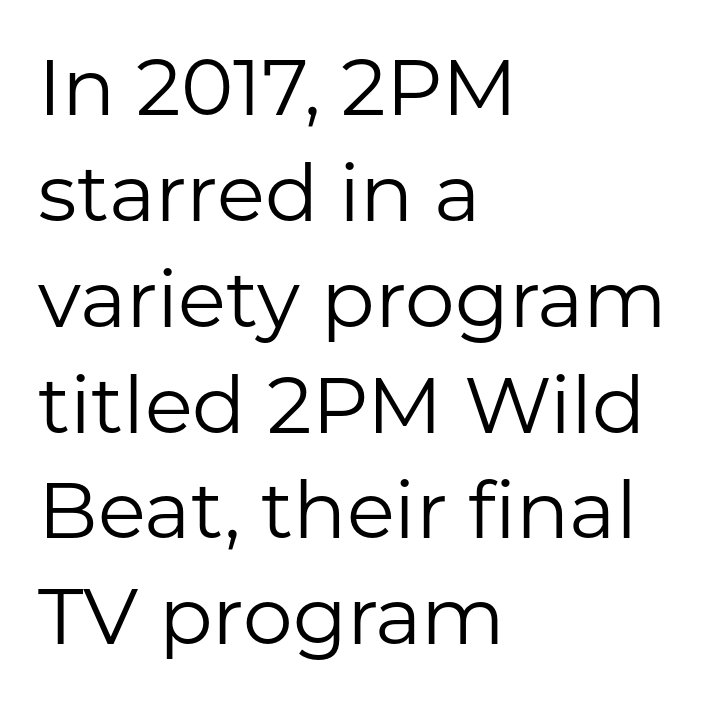
{"serif": "no", "italic": "no", "bold": "no", "weight": "regular", "width": "normal", "stroke_contrast": "low", "x_height": "medium", "monospaced": "no", "underline": "no", "align": "left", "line_spacing": "normal", "line_spacing_ratio": 1.34, "letter_spacing": "normal", "letter_spacing_em": 0.0, "glyph_px": 79}
